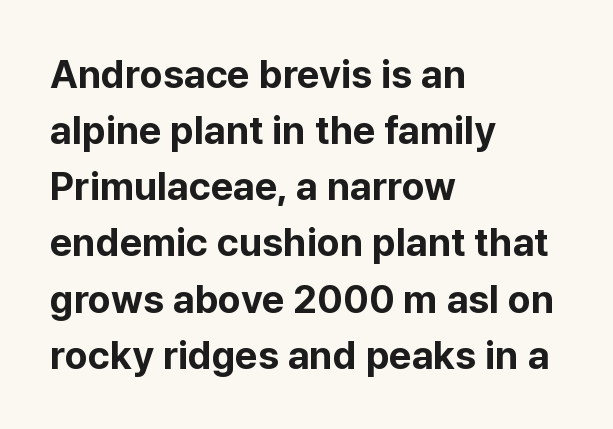
{"serif": "no", "italic": "no", "bold": "yes", "weight": "bold", "width": "normal", "stroke_contrast": "low", "x_height": "medium", "monospaced": "no", "underline": "no", "align": "left", "line_spacing": "normal", "line_spacing_ratio": 1.44, "letter_spacing": "normal", "letter_spacing_em": 0.0, "glyph_px": 39}
